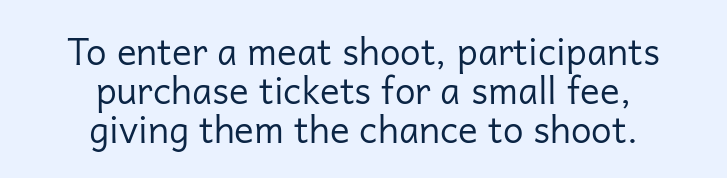
Q: Is the text bold? A: No.
Q: Is the text italic (slanted)? A: No, it is upright.
Q: Is the typeface a serif or a sans-serif typeface? A: Sans-serif.
Q: Is the text underlined? A: No.
Q: How is the paragraph aligned? A: Centered.
Q: Is the spacing between letters normal or unusually wide? A: Normal.
Q: Is the spacing between lines tight, normal or loose? A: Tight.
Q: Width (condensed, normal, or wide)? A: Normal.
Q: Stroke contrast? A: Low.
Q: x-height? A: Medium.
Q: Monospaced? A: No.
